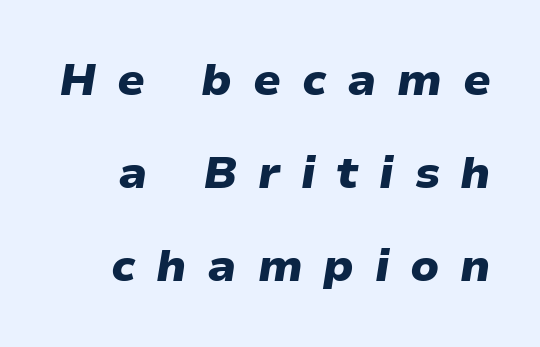
The image shows 45 px heavy type, italic (leaning right); set loose line spacing (2.07x), unusually wide letter spacing (+0.46 em), not underlined; low stroke contrast and a medium x-height.
